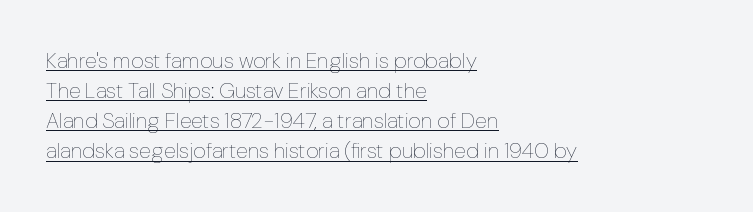
Stroke thickness stays within the range of a standard reading face or lighter. Words appear dense and cohesive because spacing is normal. Every word sits above its own underline. Normally led — the rows are evenly, conventionally spaced. The rendering anchors every line to the left-hand side.
